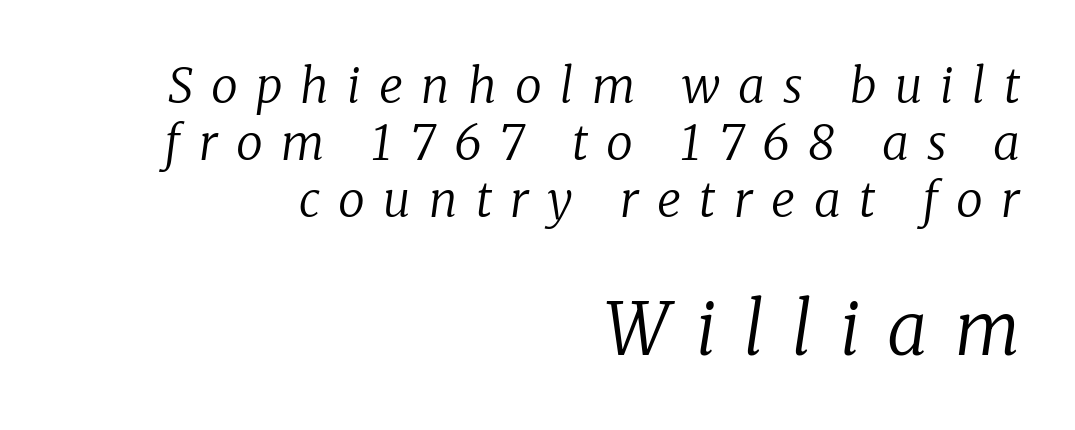
{"serif": "yes", "italic": "yes", "lean": "right", "slant_degrees": 8, "bold": "no", "weight": "regular", "width": "normal", "stroke_contrast": "low", "x_height": "medium", "monospaced": "no", "underline": "no", "align": "right", "line_spacing_ratio": 1.19, "letter_spacing": "wide", "letter_spacing_em": 0.38, "larger_block": "second", "size_ratio": 1.5, "glyph_px": 72}
